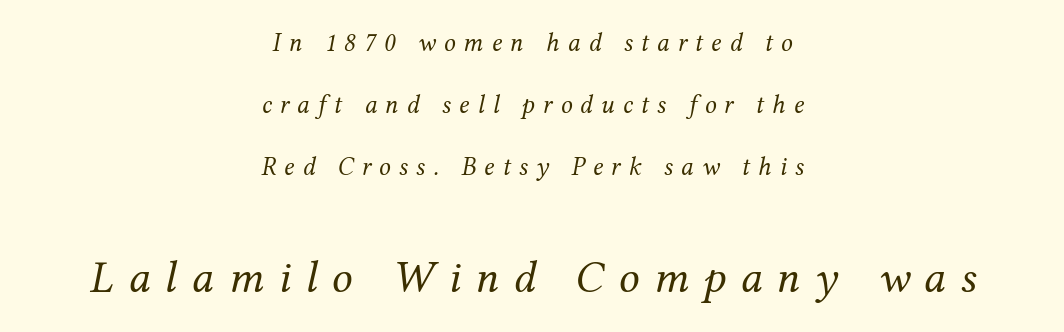
Varying glyph widths throughout — classic text-font behaviour. This sample trades compactness for vertical openness between lines. The composition opens small and finishes big. Check the space under the baseline: it is left empty.
